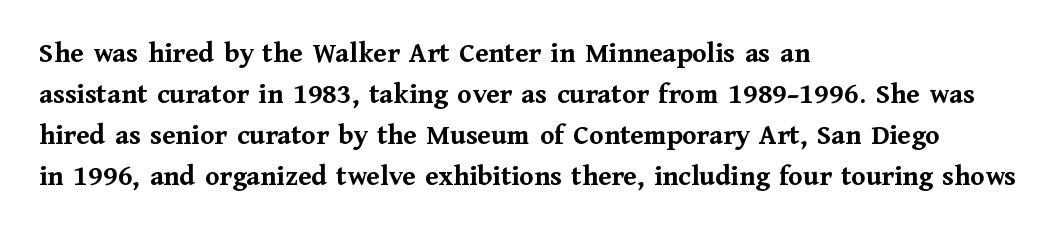
Each row of text sits above clean, open space. The letters sit at their default tracking, neither squeezed nor spread. Heft: maximum for text — a bold. The rendering anchors every line to the left-hand side. The font's upright variant was chosen for this text.
